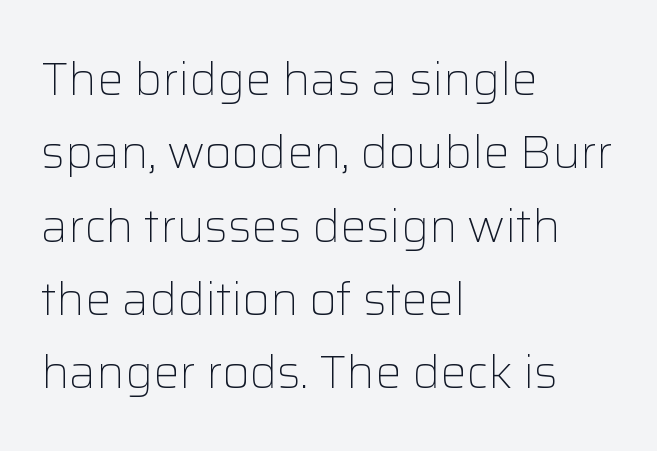
Weight: in the light-to-regular range. Leading matches the norm, producing a regular column. This rendering employs a face without finishing strokes, i.e., a sans-serif. Here the glyphs are tracked normally, forming tight word shapes. Beneath every word, the page is bare.
